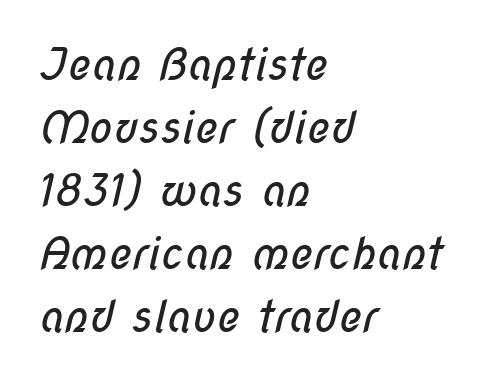
{"serif": "no", "bold": "no", "weight": "regular", "width": "condensed", "stroke_contrast": "low", "x_height": "medium", "monospaced": "no", "underline": "no", "align": "left", "line_spacing": "normal", "line_spacing_ratio": 1.43, "letter_spacing": "normal", "letter_spacing_em": 0.0, "glyph_px": 44}
